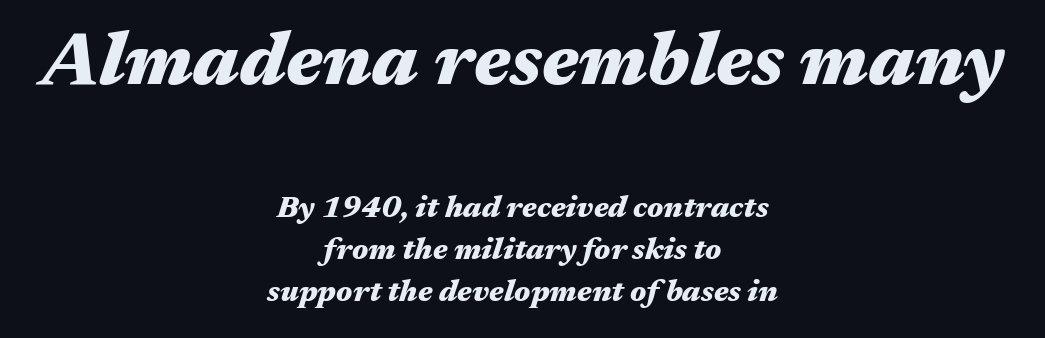
Q: Is the text bold? A: Yes.
Q: Is the text italic (slanted)? A: Yes, it leans right by about 17 degrees.
Q: Is the text underlined? A: No.
Q: How is the paragraph aligned? A: Centered.
Q: Is the spacing between letters normal or unusually wide? A: Normal.
Q: Is the spacing between lines tight, normal or loose? A: Normal.
Q: Which block of text is set in a larger size, the first (top) or the second (bottom)? A: The first (top) one.
Q: Width (condensed, normal, or wide)? A: Wide.
Q: Stroke contrast? A: Medium.
Q: x-height? A: Medium.
Q: Monospaced? A: No.
